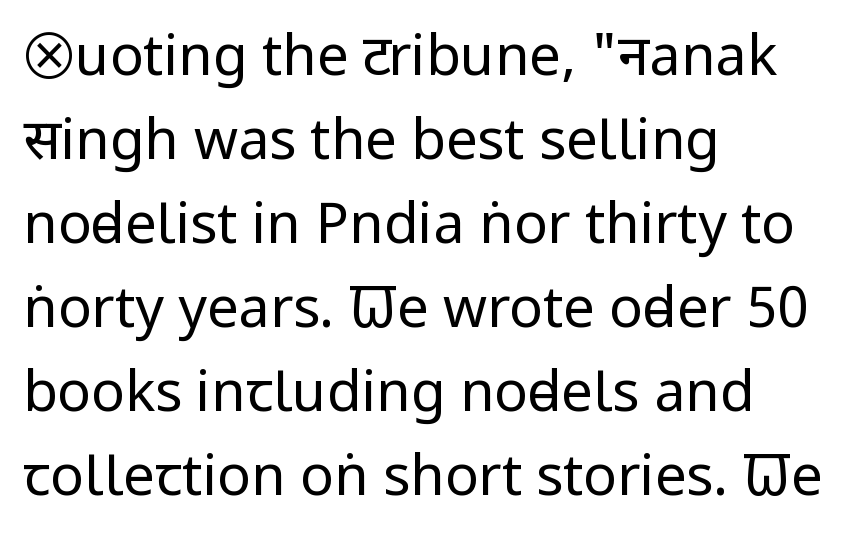
Q: Is the text bold? A: No.
Q: Is the text italic (slanted)? A: No, it is upright.
Q: Is the typeface a serif or a sans-serif typeface? A: Sans-serif.
Q: Is the text underlined? A: No.
Q: How is the paragraph aligned? A: Left-aligned.
Q: Is the spacing between letters normal or unusually wide? A: Normal.
Q: Is the spacing between lines tight, normal or loose? A: Normal.
Q: Width (condensed, normal, or wide)? A: Condensed.
Q: Stroke contrast? A: Low.
Q: x-height? A: Large.
Q: Monospaced? A: No.
